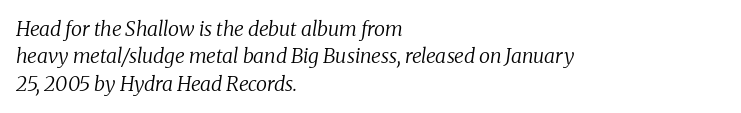
The image shows 20 px text type, italic (leaning right); set left-aligned, normal line spacing (1.37x), normal letter spacing, not underlined.
